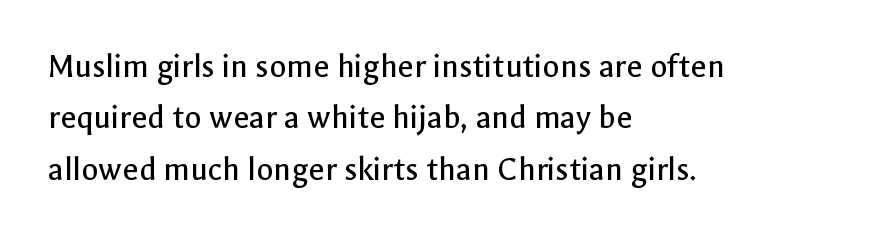
{"serif": "no", "italic": "no", "bold": "no", "weight": "regular", "width": "normal", "x_height": "medium", "monospaced": "no", "underline": "no", "align": "left", "line_spacing": "normal", "line_spacing_ratio": 1.47, "letter_spacing": "normal", "letter_spacing_em": 0.0, "glyph_px": 35}
